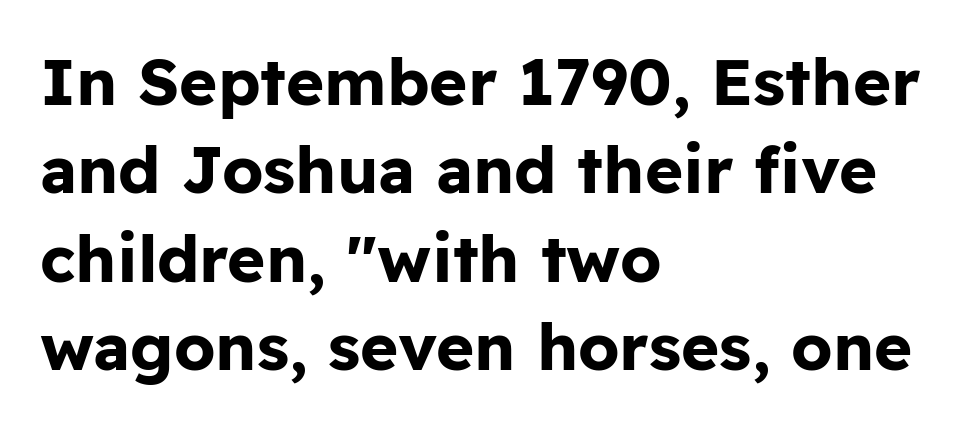
Q: Is the text bold? A: Yes.
Q: Is the text italic (slanted)? A: No, it is upright.
Q: Is the typeface a serif or a sans-serif typeface? A: Sans-serif.
Q: Is the text underlined? A: No.
Q: How is the paragraph aligned? A: Left-aligned.
Q: Is the spacing between letters normal or unusually wide? A: Normal.
Q: Is the spacing between lines tight, normal or loose? A: Normal.
Q: Width (condensed, normal, or wide)? A: Normal.
Q: Stroke contrast? A: Low.
Q: x-height? A: Medium.
Q: Monospaced? A: No.
